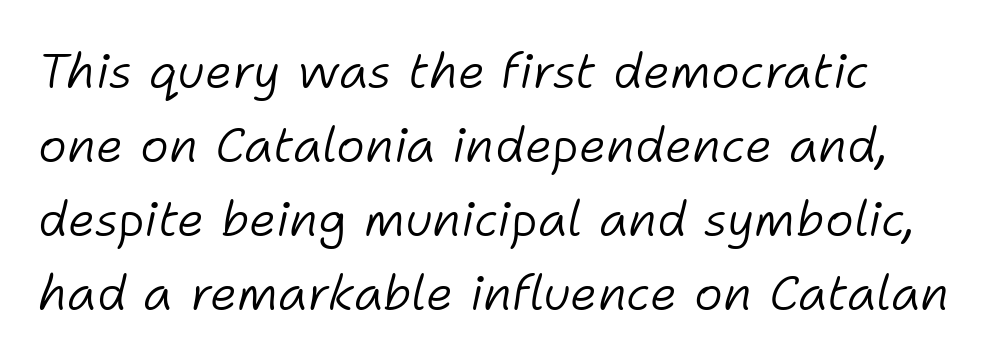
The image shows 49 px light type, italic (leaning right); set normal line spacing (1.51x), normal letter spacing, not underlined; low stroke contrast and a medium x-height.
